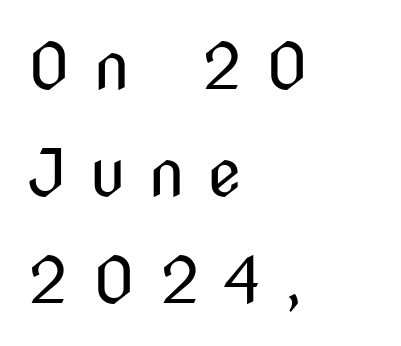
The lines sit at an ordinary, default distance from one another. These lines were composed using upright roman letters. The zone under the glyphs is completely vacant. To sum up the face: it is a sans, with no serifs. The letterforms sit at book weight or below.
